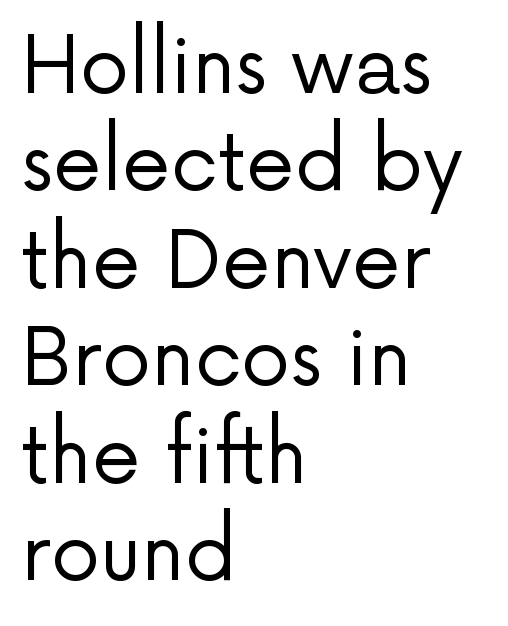
The image shows 78 px regular-weight sans-serif type, upright; set left-aligned, normal line spacing (1.25x), normal letter spacing, not underlined; low stroke contrast and a medium x-height.
